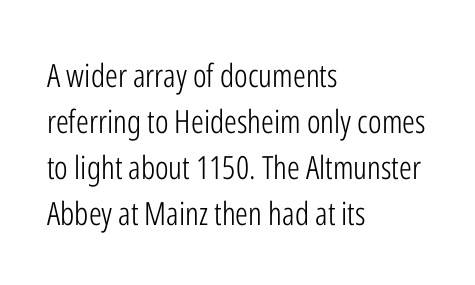
When letters stand straight like this, we call the style roman or upright. The cut favours lightness, reaching ordinary text weight at its darkest. Note the varied advance widths — an 'i' is clearly narrower than an 'm'. Caption: standard tracking, unaltered. Examine the stroke ends and you'll find no serifs. The space directly below the letters is spotless.
